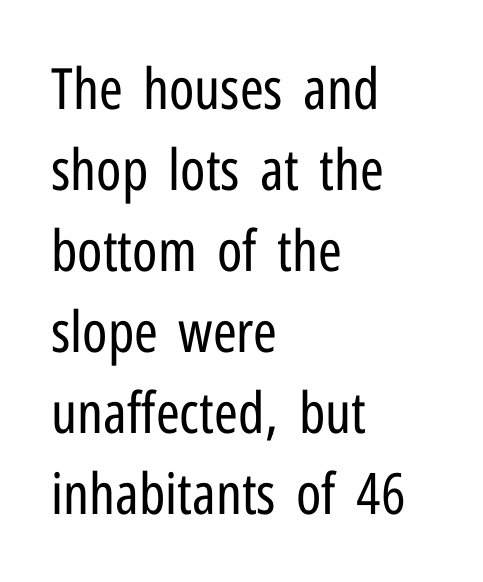
Q: Is the text bold? A: No.
Q: Is the text italic (slanted)? A: No, it is upright.
Q: Is the typeface a serif or a sans-serif typeface? A: Sans-serif.
Q: Is the text underlined? A: No.
Q: How is the paragraph aligned? A: Left-aligned.
Q: Is the spacing between letters normal or unusually wide? A: Normal.
Q: Is the spacing between lines tight, normal or loose? A: Normal.
Q: Width (condensed, normal, or wide)? A: Condensed.
Q: Stroke contrast? A: Low.
Q: x-height? A: Medium.
Q: Monospaced? A: No.
